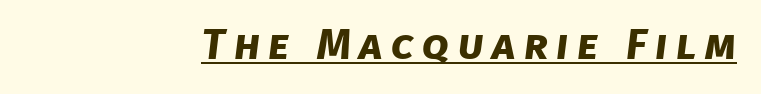
The image shows 43 px bold sans-serif type; set unusually wide letter spacing (+0.2 em), underlined; low stroke contrast and a large x-height.
